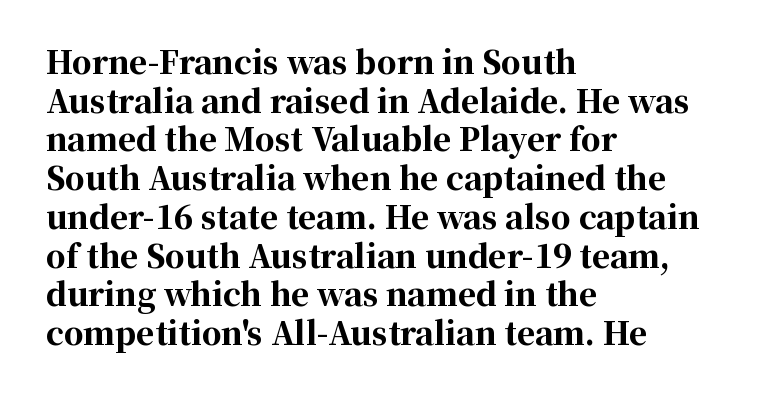
The words here are not underlined. I'd describe the lettering as bold — thick and assertive. This sample is left-justified, so line endings fall wherever the words run out. Do the characters align in a grid? No, the font is proportional. Students, observe: this is what conventionally led text looks like.
